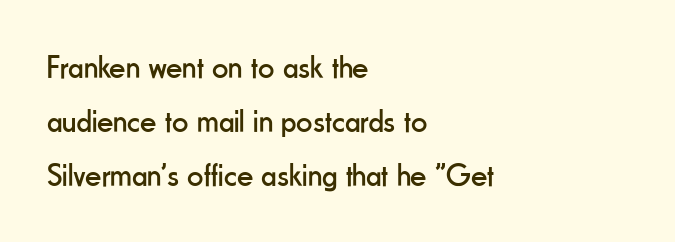
The image shows 32 px regular-weight, condensed sans-serif type, upright; set left-aligned, normal line spacing (1.69x), normal letter spacing, not underlined; low stroke contrast and a small x-height.
